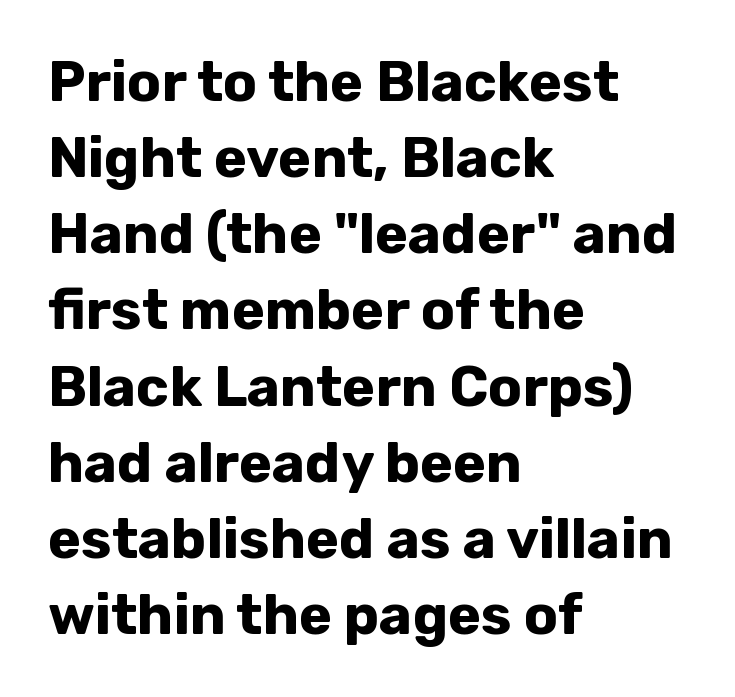
The image shows 56 px bold sans-serif type, upright; set left-aligned, normal line spacing (1.36x), normal letter spacing, not underlined; low stroke contrast and a medium x-height.
